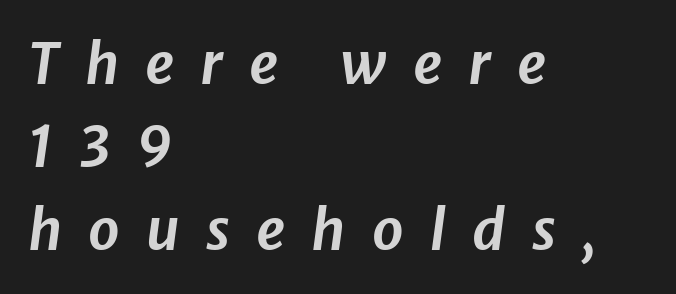
Q: Is the text italic (slanted)? A: Yes, it leans right by about 8 degrees.
Q: Is the text underlined? A: No.
Q: How is the paragraph aligned? A: Left-aligned.
Q: Is the spacing between letters normal or unusually wide? A: Unusually wide.
Q: Is the spacing between lines tight, normal or loose? A: Normal.
Q: Width (condensed, normal, or wide)? A: Normal.
Q: Stroke contrast? A: Low.
Q: x-height? A: Medium.
Q: Monospaced? A: No.
